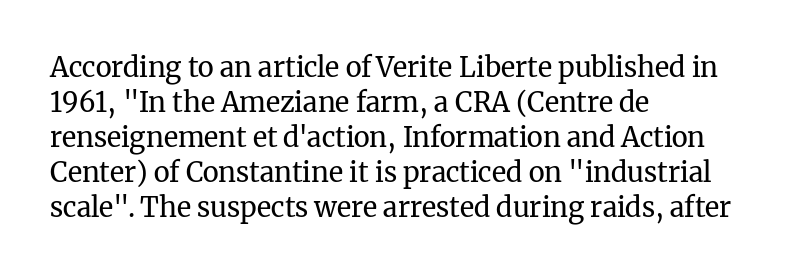
The image shows 27 px text type, upright; set left-aligned, normal line spacing (1.3x), normal letter spacing, not underlined.
